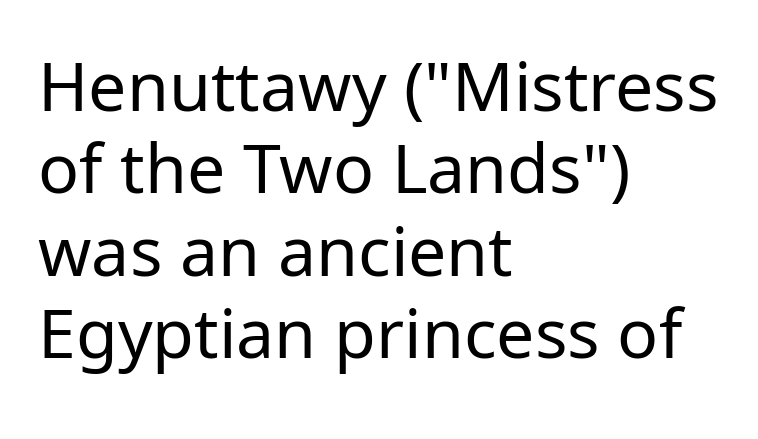
Do the letters lean? They stand straight. The rendering uses natural spacing where letterforms have individual widths. The space beneath each line is pristine and unruled. Short and long lines alike share a common starting point at left. Standard letterfit; no display-style spreading of the glyphs. The letterforms sit at book weight or below.
